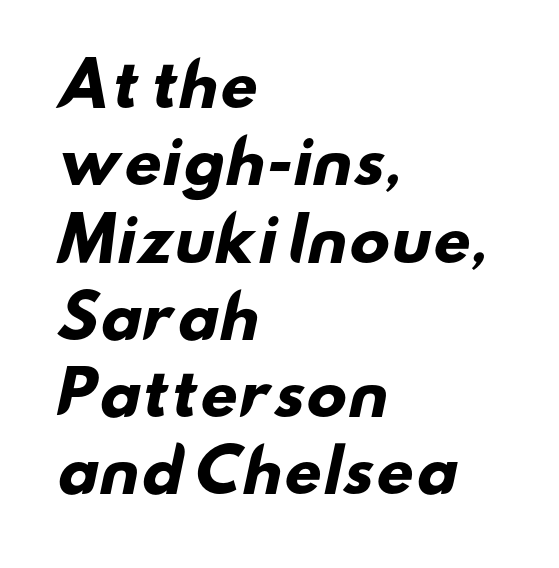
The image shows 59 px heavy, wide sans-serif type; set left-aligned, normal line spacing (1.31x), normal letter spacing, not underlined; low stroke contrast and a small x-height.
